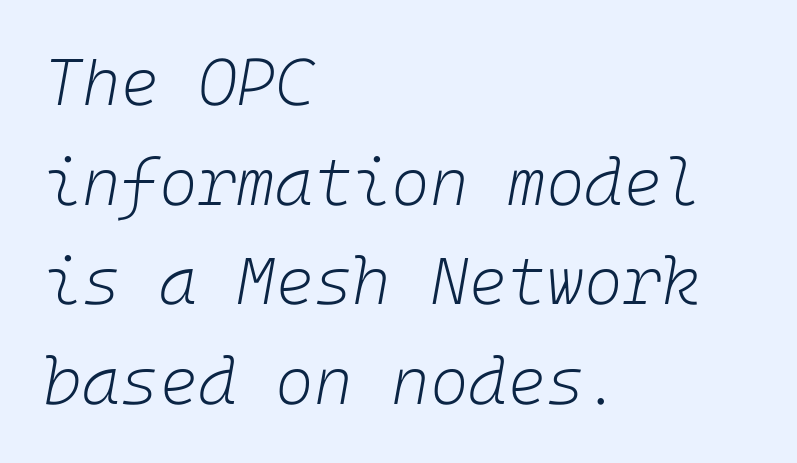
The image shows 66 px light type, italic (leaning right); set left-aligned, normal line spacing (1.51x), normal letter spacing, not underlined; low stroke contrast and a medium x-height.
